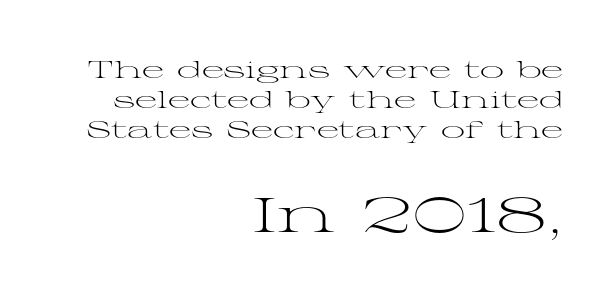
Q: Is the text bold? A: No.
Q: Is the text italic (slanted)? A: No, it is upright.
Q: Is the typeface a serif or a sans-serif typeface? A: Serif.
Q: Is the text underlined? A: No.
Q: How is the paragraph aligned? A: Right-aligned.
Q: Is the spacing between letters normal or unusually wide? A: Normal.
Q: Is the spacing between lines tight, normal or loose? A: Normal.
Q: Which block of text is set in a larger size, the first (top) or the second (bottom)? A: The second (bottom) one.
Q: Width (condensed, normal, or wide)? A: Wide.
Q: Stroke contrast? A: Medium.
Q: x-height? A: Medium.
Q: Monospaced? A: No.
